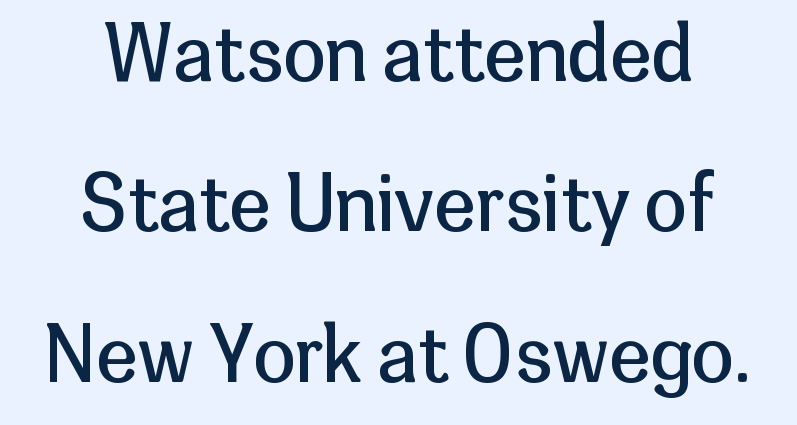
Q: Is the text bold? A: No.
Q: Is the text italic (slanted)? A: No, it is upright.
Q: Is the typeface a serif or a sans-serif typeface? A: Sans-serif.
Q: Is the text underlined? A: No.
Q: How is the paragraph aligned? A: Centered.
Q: Is the spacing between letters normal or unusually wide? A: Normal.
Q: Is the spacing between lines tight, normal or loose? A: Loose.
Q: Width (condensed, normal, or wide)? A: Normal.
Q: Stroke contrast? A: Low.
Q: x-height? A: Medium.
Q: Monospaced? A: No.
